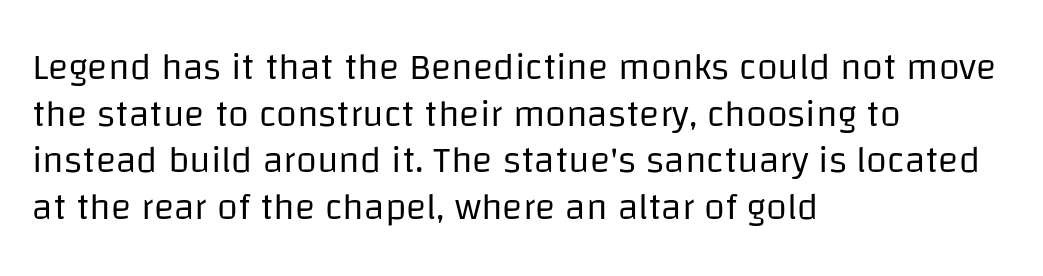
{"serif": "no", "italic": "no", "bold": "no", "weight": "regular", "width": "normal", "stroke_contrast": "low", "x_height": "large", "monospaced": "no", "underline": "no", "align": "left", "line_spacing_ratio": 1.23, "letter_spacing": "normal", "letter_spacing_em": 0.0, "glyph_px": 38}
